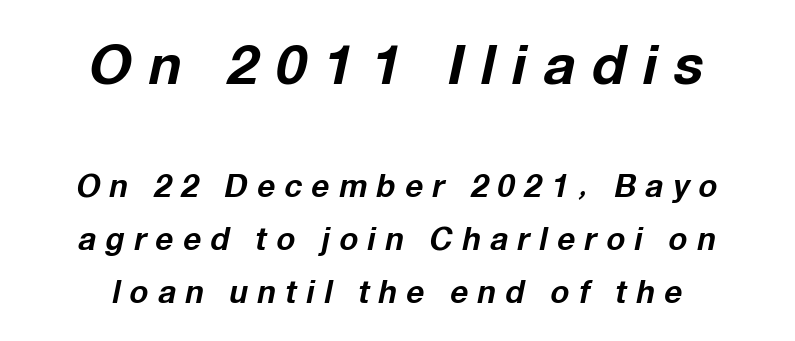
The image shows 55 px bold type, italic (leaning right); set centered, line spacing 1.72x, unusually wide letter spacing (+0.31 em), not underlined; the first (top) block is 1.77x larger; low stroke contrast and a medium x-height.
